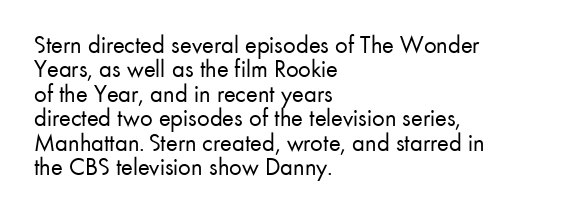
Summary of weight: not heavy and not bold. Inter-character spacing is left at the font's built-in metrics. The typography opts for an upright posture over an oblique one. What's the leading like? Squeezed, with rows nearly overlapping. Horizontal alignment here is leftward, the default for most running prose.
